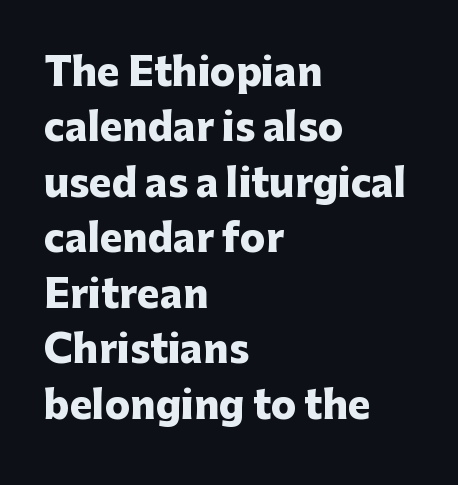
Q: Is the text bold? A: Yes.
Q: Is the text italic (slanted)? A: No, it is upright.
Q: Is the typeface a serif or a sans-serif typeface? A: Sans-serif.
Q: Is the text underlined? A: No.
Q: How is the paragraph aligned? A: Left-aligned.
Q: Is the spacing between letters normal or unusually wide? A: Normal.
Q: Is the spacing between lines tight, normal or loose? A: Normal.
Q: Width (condensed, normal, or wide)? A: Normal.
Q: Stroke contrast? A: Low.
Q: x-height? A: Medium.
Q: Monospaced? A: No.
